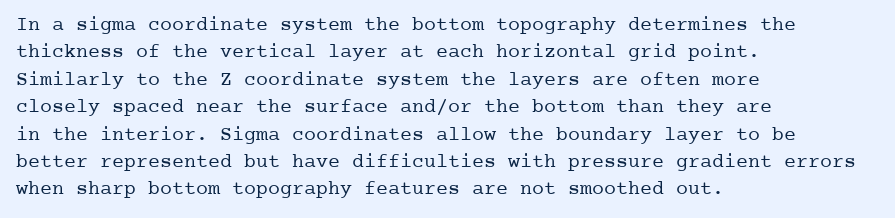
The image shows 20 px text type, upright; set left-aligned, normal line spacing (1.37x), normal letter spacing, not underlined.
